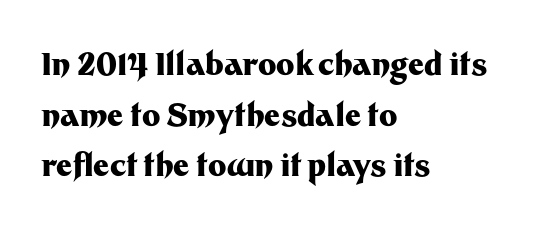
Set as a true bold cut, around the 700 mark. The specimen reads as upright at a glance. The letterforms sit shoulder to shoulder at normal distance. Nope, no serifs anywhere on these letters. The lines in this sample share a left origin and differ only in where they stop.
